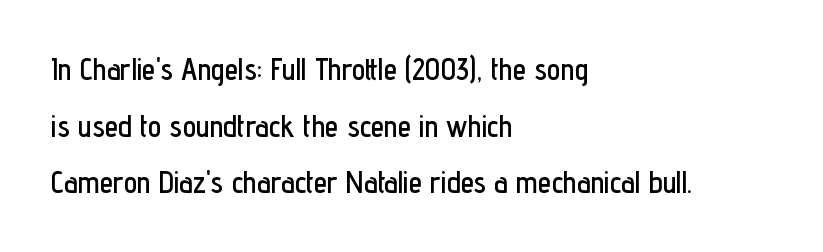
The image shows 30 px condensed sans-serif type, upright; set left-aligned, line spacing 1.89x, normal letter spacing, not underlined; low stroke contrast and a medium x-height.
